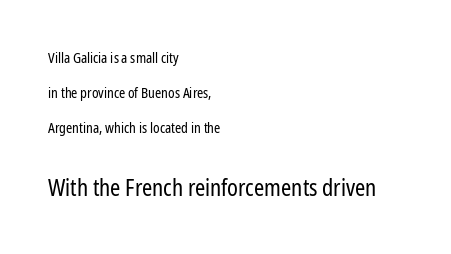
The image shows 23 px text type, upright; set left-aligned, loose line spacing (2.5x), normal letter spacing, not underlined; the second (bottom) block is 1.64x larger.
